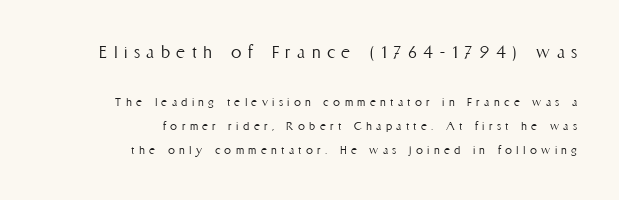
Anything drawn beneath the words? Only blank space. Where is the straight margin? On the right. The lettering stays uniformly vertical, giving the passage a roman look. A student would notice the top passage is typeset larger than what follows. The font sits on the lighter half of the weight spectrum, regular included. Words appear elongated and porous because spacing is wide.
